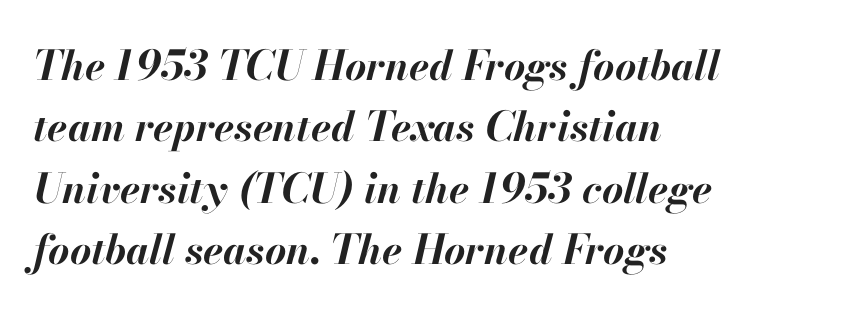
Q: Is the text bold? A: Yes.
Q: Is the text italic (slanted)? A: Yes, it leans right by about 13 degrees.
Q: Is the text underlined? A: No.
Q: How is the paragraph aligned? A: Left-aligned.
Q: Is the spacing between letters normal or unusually wide? A: Normal.
Q: Is the spacing between lines tight, normal or loose? A: Normal.
Q: Width (condensed, normal, or wide)? A: Normal.
Q: Stroke contrast? A: High.
Q: x-height? A: Small.
Q: Monospaced? A: No.
